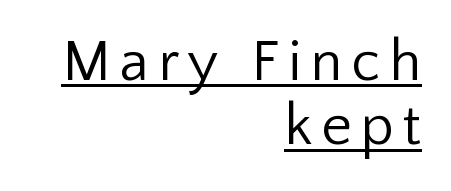
Q: Is the text bold? A: No.
Q: Is the text italic (slanted)? A: No, it is upright.
Q: Is the typeface a serif or a sans-serif typeface? A: Sans-serif.
Q: Is the text underlined? A: Yes.
Q: How is the paragraph aligned? A: Right-aligned.
Q: Is the spacing between lines tight, normal or loose? A: Tight.
Q: Width (condensed, normal, or wide)? A: Normal.
Q: Stroke contrast? A: Low.
Q: x-height? A: Medium.
Q: Monospaced? A: No.
